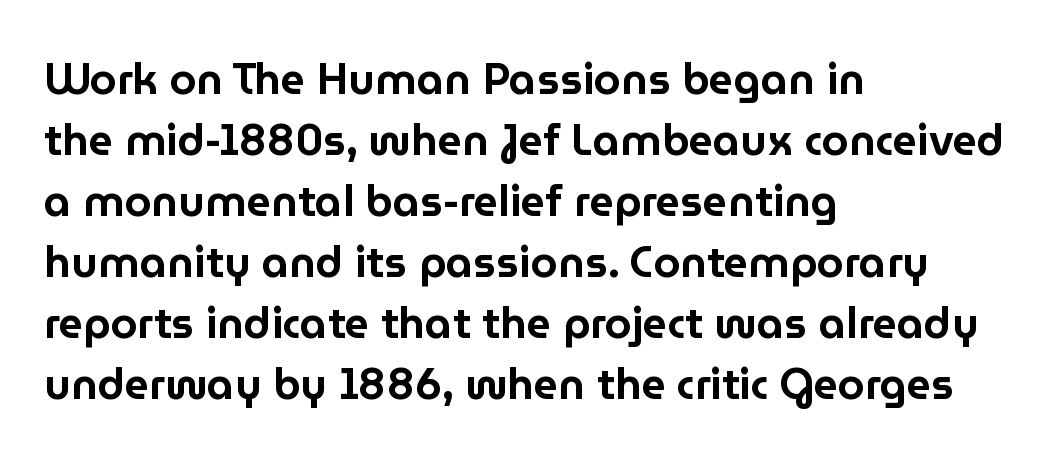
{"serif": "no", "italic": "no", "width": "normal", "stroke_contrast": "low", "x_height": "medium", "monospaced": "no", "underline": "no", "align": "left", "line_spacing": "normal", "line_spacing_ratio": 1.42, "letter_spacing": "normal", "letter_spacing_em": 0.0, "glyph_px": 43}
